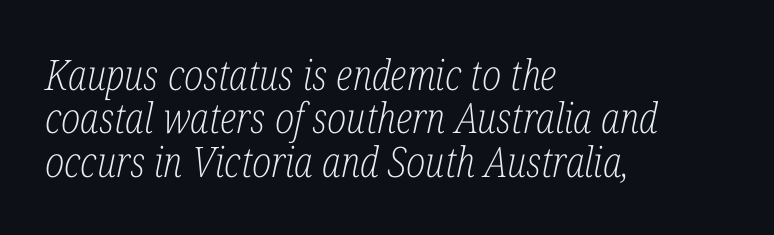
{"serif": "yes", "italic": "yes", "lean": "right", "slant_degrees": 12, "bold": "no", "weight": "light", "width": "condensed", "stroke_contrast": "low", "x_height": "medium", "monospaced": "no", "underline": "no", "align": "left", "line_spacing": "tight", "line_spacing_ratio": 1.03, "letter_spacing": "normal", "letter_spacing_em": 0.0, "glyph_px": 42}
